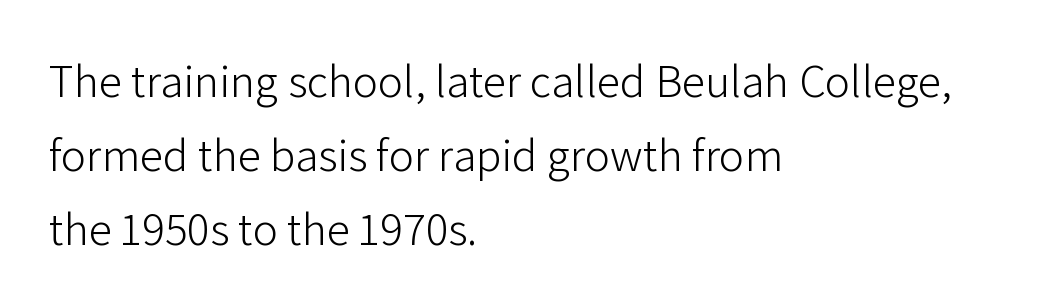
The image shows 47 px light sans-serif type, upright; set left-aligned, normal line spacing (1.57x), normal letter spacing, not underlined; low stroke contrast and a medium x-height.
